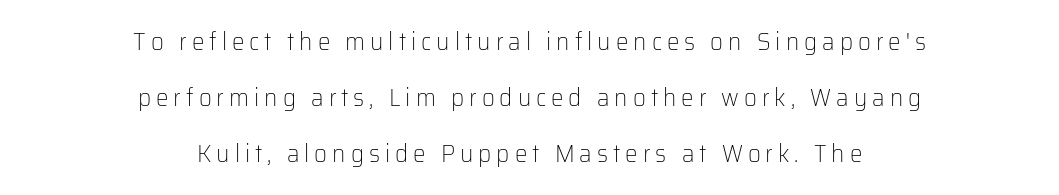
Compared with a flush-left layout, this one balances lines on the center instead. The type is letterspaced generously, with wide tracking. Is this a heavy cut? Hardly; it is regular or lighter. Rows of type keep a wide berth in the vertical direction.
